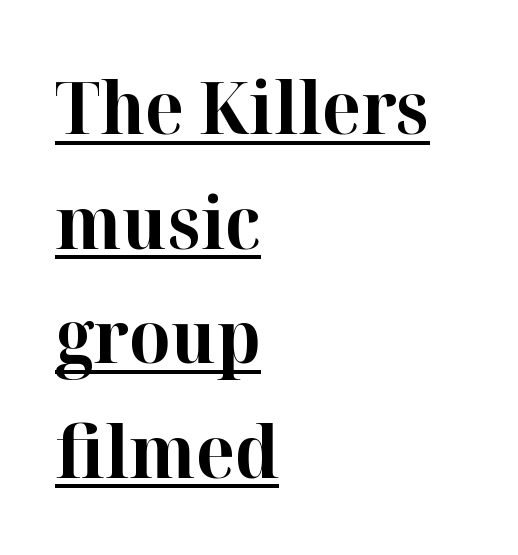
{"serif": "yes", "italic": "no", "bold": "yes", "weight": "bold", "width": "normal", "stroke_contrast": "high", "x_height": "medium", "monospaced": "no", "underline": "yes", "align": "left", "line_spacing": "normal", "line_spacing_ratio": 1.57, "letter_spacing": "normal", "letter_spacing_em": 0.0, "glyph_px": 73}
